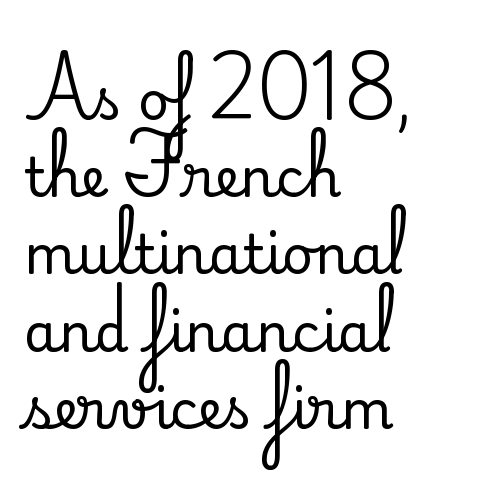
Q: Is the text italic (slanted)? A: No, it is upright.
Q: Is the typeface a serif or a sans-serif typeface? A: Serif.
Q: Is the text underlined? A: No.
Q: How is the paragraph aligned? A: Left-aligned.
Q: Is the spacing between letters normal or unusually wide? A: Normal.
Q: Is the spacing between lines tight, normal or loose? A: Normal.
Q: Width (condensed, normal, or wide)? A: Normal.
Q: Stroke contrast? A: Medium.
Q: x-height? A: Small.
Q: Monospaced? A: No.
